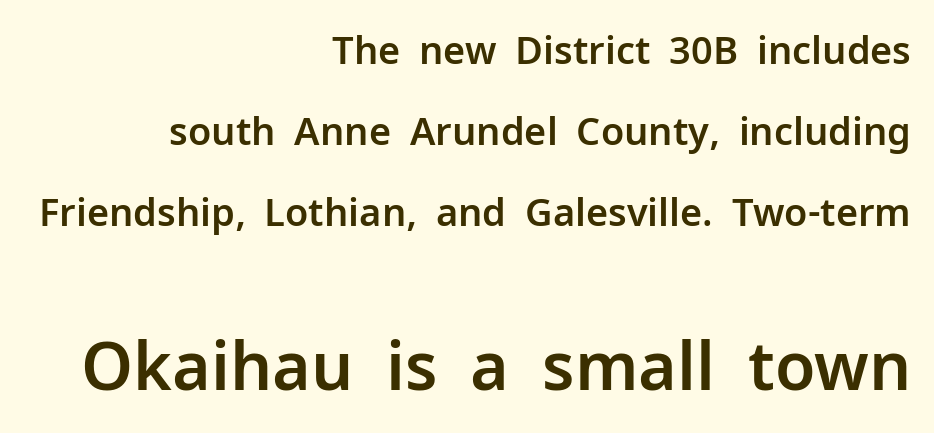
Q: Is the text italic (slanted)? A: No, it is upright.
Q: Is the typeface a serif or a sans-serif typeface? A: Sans-serif.
Q: Is the text underlined? A: No.
Q: How is the paragraph aligned? A: Right-aligned.
Q: Is the spacing between letters normal or unusually wide? A: Normal.
Q: Is the spacing between lines tight, normal or loose? A: Loose.
Q: Which block of text is set in a larger size, the first (top) or the second (bottom)? A: The second (bottom) one.
Q: Width (condensed, normal, or wide)? A: Normal.
Q: Stroke contrast? A: Low.
Q: x-height? A: Medium.
Q: Monospaced? A: No.
